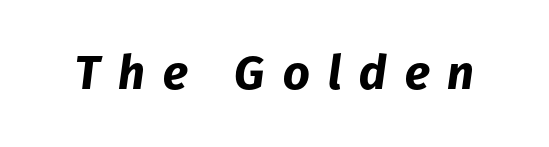
This sample uses an oblique cut, with every glyph tilted off the vertical. Pretty heavy lettering here — definitely bold. Words appear elongated and porous because spacing is wide. No word sits above an underline.
